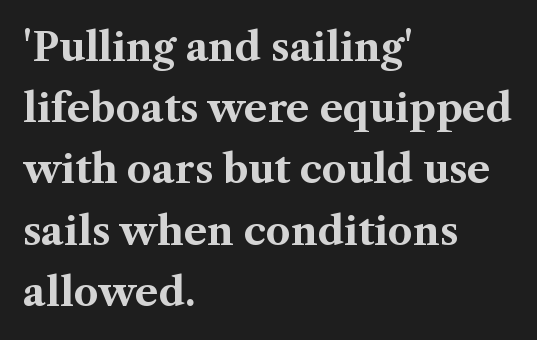
Look at the stroke-to-counter ratio: heavy, a bold. Upright lettering throughout. Decoration check: the copy has no underline. Normally led — the rows are evenly, conventionally spaced.
